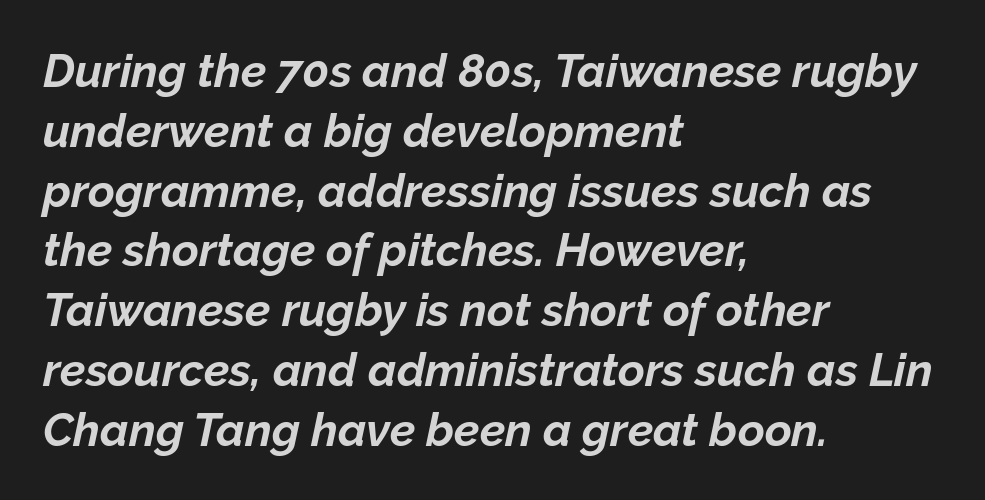
The image shows 46 px bold type, italic (leaning right); set left-aligned, normal line spacing (1.3x), normal letter spacing, not underlined; low stroke contrast and a medium x-height.
